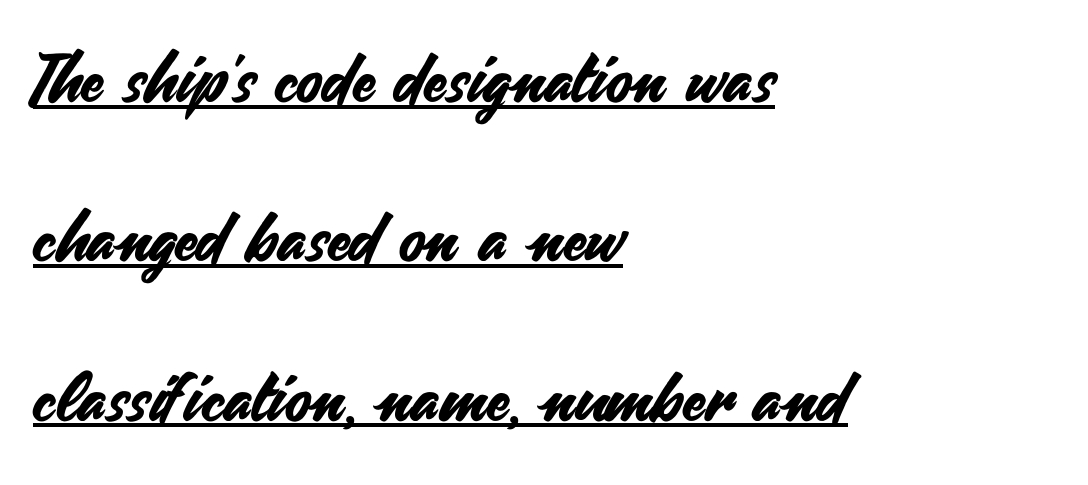
The image shows 67 px sans-serif type; set left-aligned, loose line spacing (2.38x), normal letter spacing, underlined; medium stroke contrast and a small x-height.
